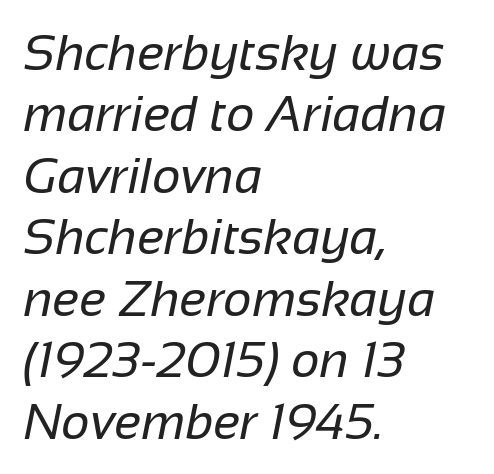
Has an underline been added? It has not. Observe the ordinary spacing: letters are neighbours, not strangers. The rag falls on the right side of this text block. You can tell from the bare stems that sans-serif type was used.
